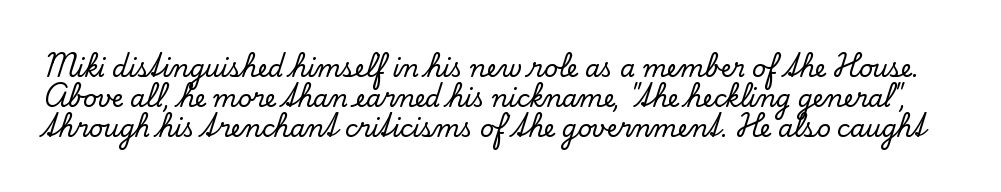
{"underline": "no", "line_spacing": "normal", "line_spacing_ratio": 1.25, "letter_spacing": "normal", "letter_spacing_em": 0.0, "glyph_px": 24}
